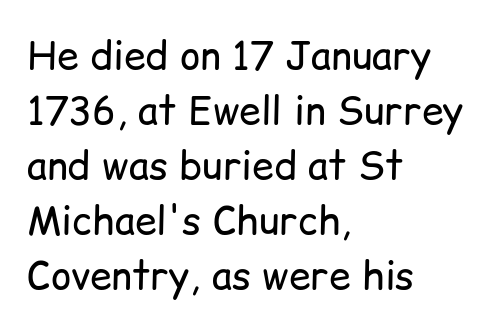
The image shows 39 px regular-weight sans-serif type, upright; set left-aligned, normal line spacing (1.41x), normal letter spacing, not underlined; low stroke contrast and a medium x-height.
